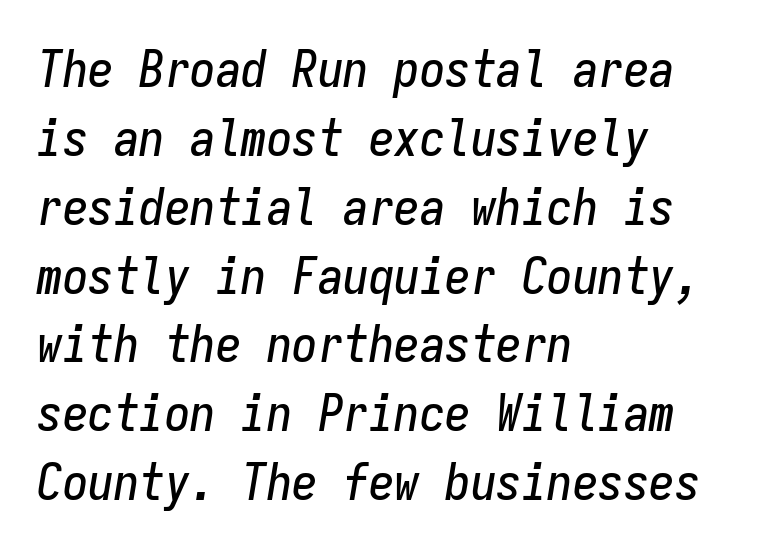
Glyph-to-glyph distance matches everyday printed text. Compared with ordinary roman type, these characters are visibly tilted. This sample has the even, mechanical cadence of fixed-width lettering. Rule under the text: the space is simply empty. The lines in this sample share a left origin and differ only in where they stop. Rows of type keep a routine distance in the vertical direction.
